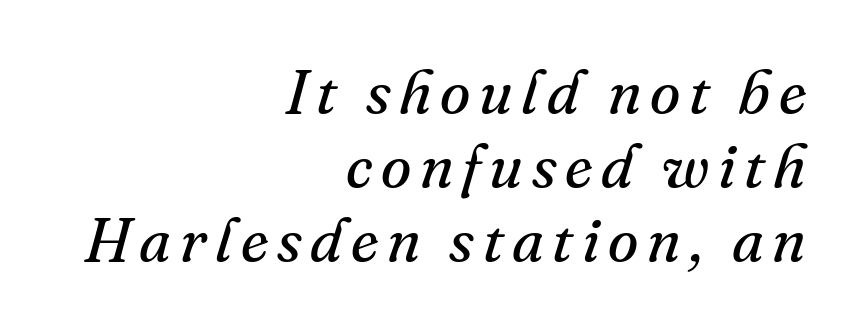
The image shows 62 px regular-weight serif type, italic (leaning right); set right-aligned, line spacing 1.19x, not underlined; medium stroke contrast and a small x-height.
